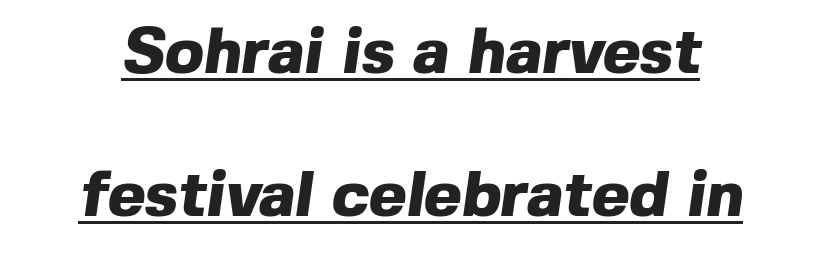
The image shows 64 px heavy sans-serif type; set loose line spacing (2.23x), normal letter spacing, underlined; a medium x-height.
